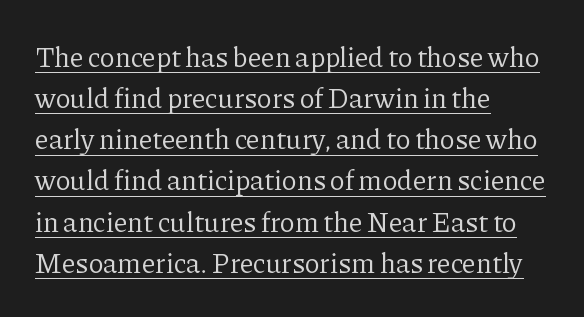
The image shows 28 px regular-weight serif type, upright; set left-aligned, normal line spacing (1.47x), normal letter spacing, underlined; low stroke contrast and a medium x-height.
